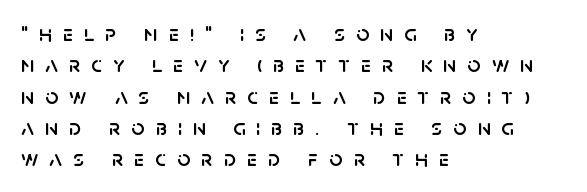
Q: Is the text italic (slanted)? A: No, it is upright.
Q: Is the text underlined? A: No.
Q: How is the paragraph aligned? A: Left-aligned.
Q: Is the spacing between letters normal or unusually wide? A: Unusually wide.
Q: Is the spacing between lines tight, normal or loose? A: Normal.
